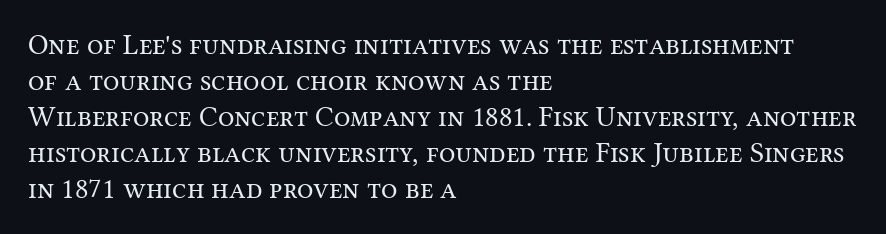
Looks like regular typesetting: each glyph gets only the width it needs. Glance below the letters and you will spot only blank space. Summary of weight: not heavy and not bold. Serif or sans? Serif — the stroke terminals have little feet.
